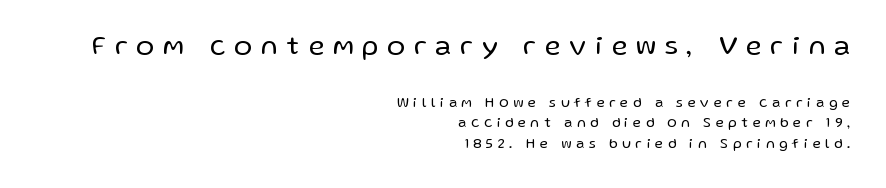
{"italic": "no", "bold": "no", "underline": "no", "align": "right", "line_spacing": "normal", "line_spacing_ratio": 1.46, "letter_spacing": "wide", "letter_spacing_em": 0.34, "larger_block": "first", "size_ratio": 1.93, "glyph_px": 27}
